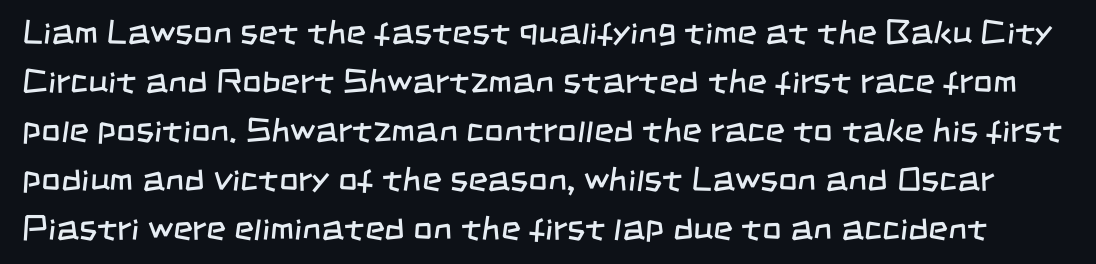
Q: Is the text bold? A: No.
Q: Is the typeface a serif or a sans-serif typeface? A: Sans-serif.
Q: Is the text underlined? A: No.
Q: Is the spacing between letters normal or unusually wide? A: Normal.
Q: Is the spacing between lines tight, normal or loose? A: Normal.
Q: Width (condensed, normal, or wide)? A: Condensed.
Q: Stroke contrast? A: Low.
Q: x-height? A: Large.
Q: Monospaced? A: No.
